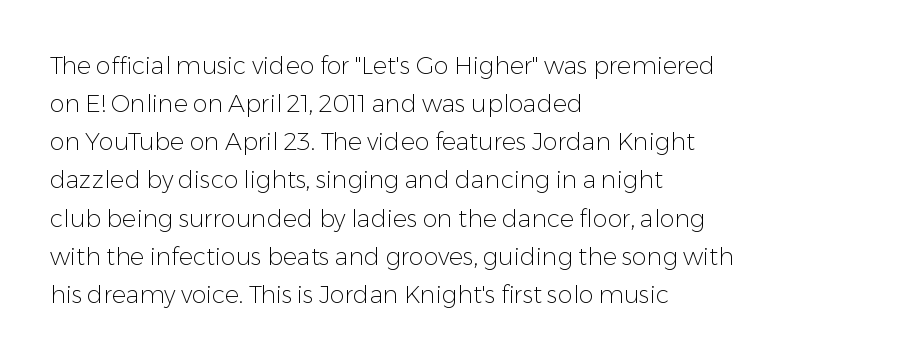
Is there much room between lines? A standard amount, neither cramped nor airy. A roman cut, with each character standing at attention. How are the letters spaced? Ordinarily, with no added tracking. This rendering features lettering with no underline. The paragraph shown leans on its left margin. The weight tops out at a normal text grade.
